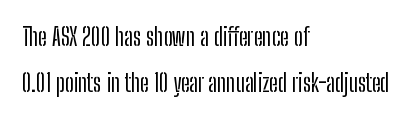
Q: Is the text italic (slanted)? A: No, it is upright.
Q: Is the text underlined? A: No.
Q: How is the paragraph aligned? A: Left-aligned.
Q: Is the spacing between letters normal or unusually wide? A: Normal.
Q: Is the spacing between lines tight, normal or loose? A: Loose.
